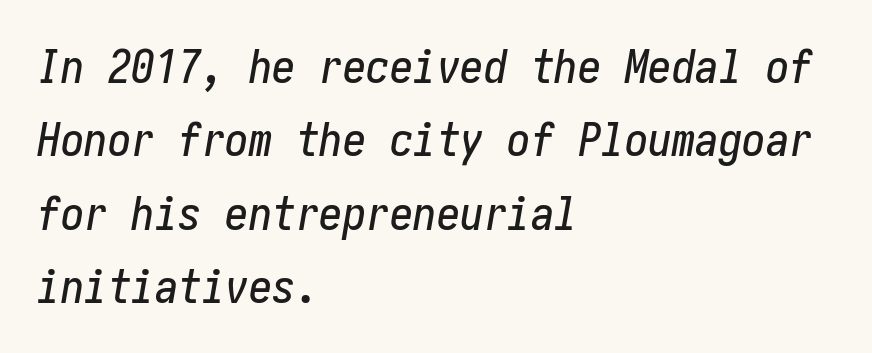
{"italic": "yes", "lean": "right", "slant_degrees": 10, "width": "condensed", "stroke_contrast": "low", "x_height": "medium", "underline": "no", "align": "left", "line_spacing": "normal", "line_spacing_ratio": 1.56, "letter_spacing": "normal", "letter_spacing_em": 0.0, "glyph_px": 47}
